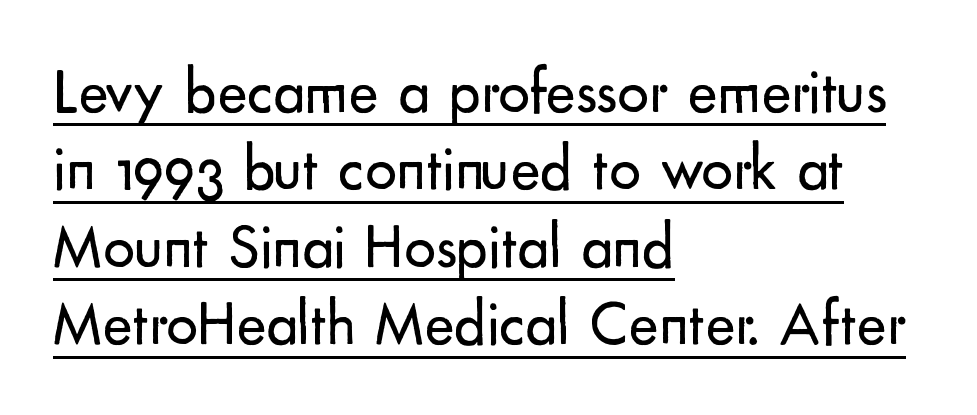
Caption: standard tracking, unaltered. The letters stand straight up with perfectly vertical stems. Letters have the restrained weight of plain body copy at most. Proportional: the letters do not fall into vertical columns.
